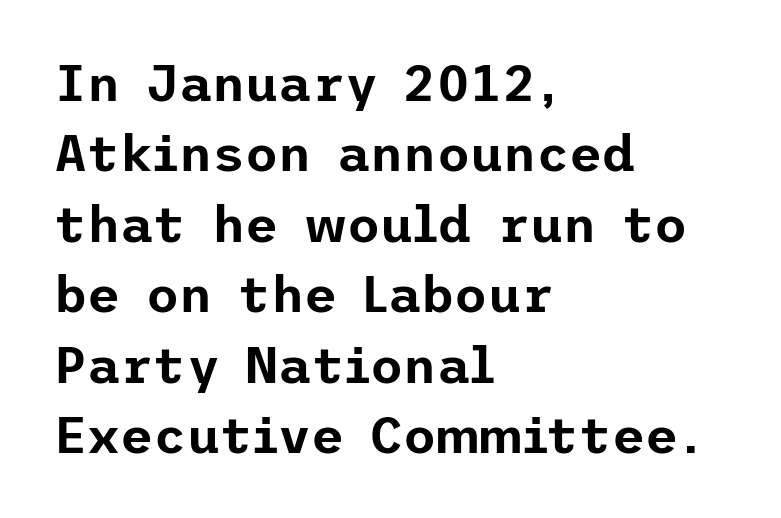
Q: Is the text italic (slanted)? A: No, it is upright.
Q: Is the typeface a serif or a sans-serif typeface? A: Sans-serif.
Q: Is the text underlined? A: No.
Q: How is the paragraph aligned? A: Left-aligned.
Q: Is the spacing between letters normal or unusually wide? A: Normal.
Q: Is the spacing between lines tight, normal or loose? A: Normal.
Q: Width (condensed, normal, or wide)? A: Normal.
Q: Stroke contrast? A: Low.
Q: x-height? A: Medium.
